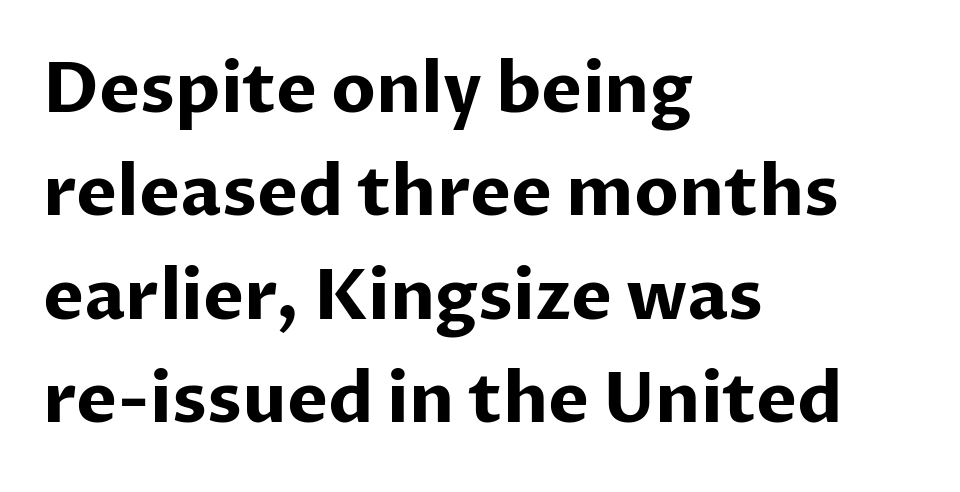
{"serif": "no", "italic": "no", "bold": "yes", "weight": "bold", "width": "normal", "stroke_contrast": "low", "x_height": "medium", "monospaced": "no", "underline": "no", "align": "left", "line_spacing": "normal", "line_spacing_ratio": 1.5, "letter_spacing": "normal", "letter_spacing_em": 0.0, "glyph_px": 69}
